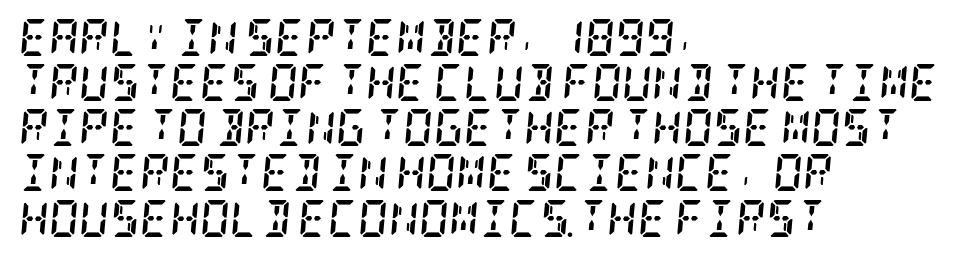
Q: Is the text bold? A: Yes.
Q: Is the text italic (slanted)? A: Yes, it leans right by about 5 degrees.
Q: Is the typeface a serif or a sans-serif typeface? A: Serif.
Q: Is the text underlined? A: No.
Q: How is the paragraph aligned? A: Left-aligned.
Q: Is the spacing between letters normal or unusually wide? A: Normal.
Q: Width (condensed, normal, or wide)? A: Condensed.
Q: Stroke contrast? A: Low.
Q: x-height? A: Large.
